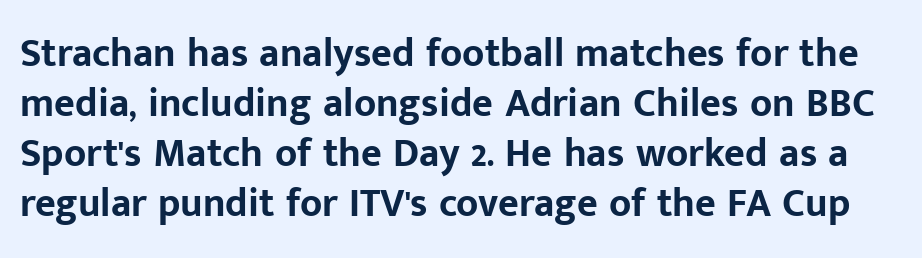
Q: Is the text bold? A: Yes.
Q: Is the text italic (slanted)? A: No, it is upright.
Q: Is the typeface a serif or a sans-serif typeface? A: Sans-serif.
Q: Is the text underlined? A: No.
Q: Is the spacing between letters normal or unusually wide? A: Normal.
Q: Is the spacing between lines tight, normal or loose? A: Normal.
Q: Width (condensed, normal, or wide)? A: Normal.
Q: Stroke contrast? A: Low.
Q: x-height? A: Medium.
Q: Monospaced? A: No.
